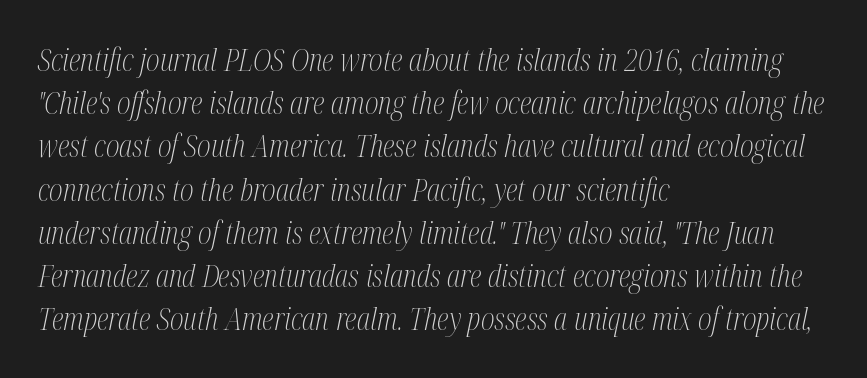
Counters stay open thanks to moderate or lighter strokes. Does extra space separate the letters? No, they use regular spacing. Summary of vertical rhythm: regular, with standard interline spacing. This sample has the flowing, uneven cadence of proportional lettering. Just letters on the line, the space beneath them empty.
